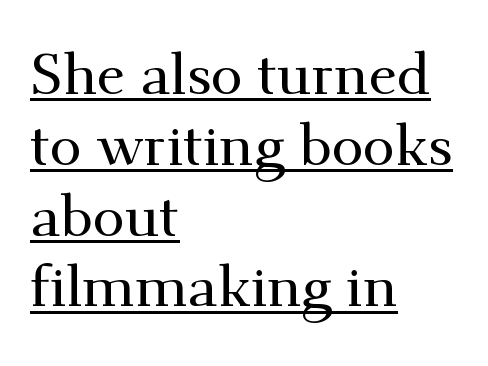
{"serif": "yes", "italic": "no", "width": "normal", "stroke_contrast": "medium", "x_height": "small", "monospaced": "no", "underline": "yes", "align": "left", "line_spacing_ratio": 1.22, "letter_spacing": "normal", "letter_spacing_em": 0.0, "glyph_px": 58}
